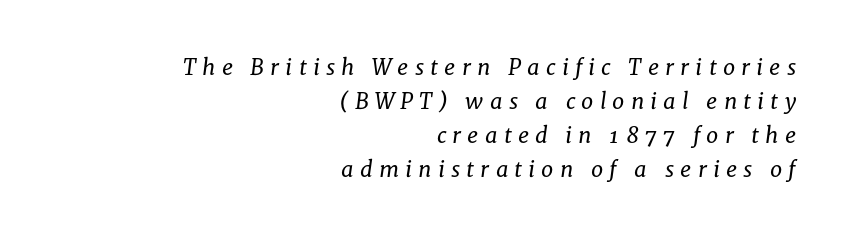
Q: Is the text bold? A: No.
Q: Is the text italic (slanted)? A: Yes, it leans right by about 8 degrees.
Q: Is the text underlined? A: No.
Q: How is the paragraph aligned? A: Right-aligned.
Q: Is the spacing between letters normal or unusually wide? A: Unusually wide.
Q: Is the spacing between lines tight, normal or loose? A: Normal.
